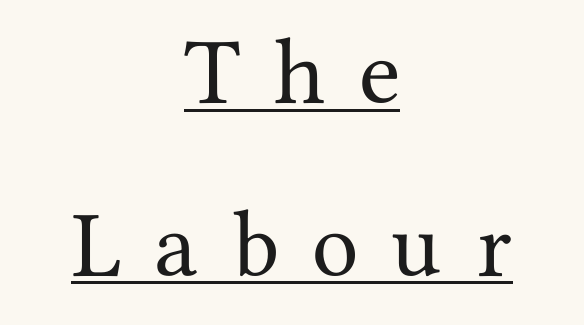
This block would shrink considerably if given ordinary leading; it's expanded now. Do the characters align in a grid? No, the font is proportional. What kind of face is this? One with serifs. Does the lettering tilt? It doesn't — this is upright. Line starts and ends both wander, symmetrically.
